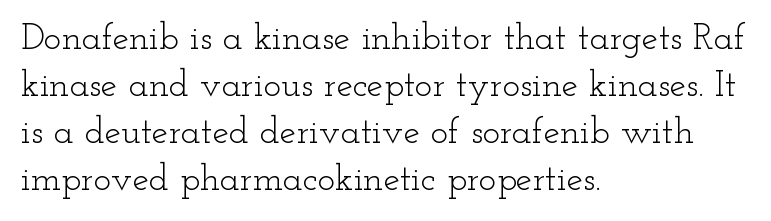
Is there much room between lines? A standard amount, neither cramped nor airy. Each letter keeps its own natural width here, so spacing adapts to shape. The typesetter chose a ragged-right arrangement here. Each letter's strokes conclude with small projecting serifs. Quick note: not italic, upright.
